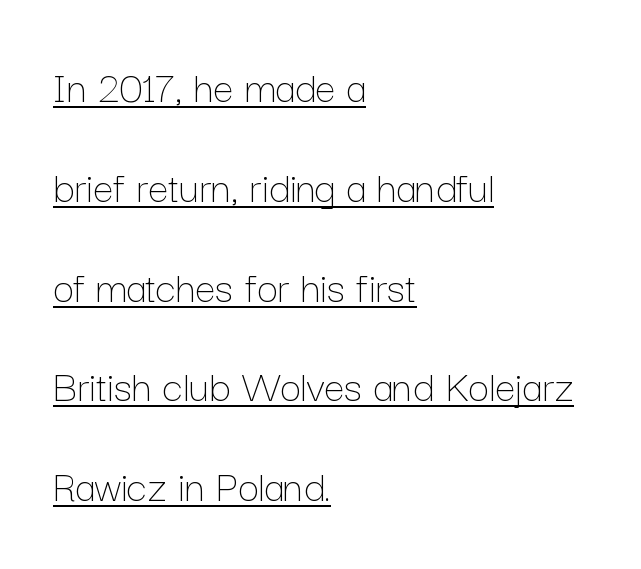
{"italic": "no", "bold": "no", "weight": "thin", "width": "normal", "stroke_contrast": "low", "x_height": "medium", "monospaced": "no", "underline": "yes", "align": "left", "line_spacing": "loose", "line_spacing_ratio": 2.17, "letter_spacing": "normal", "letter_spacing_em": 0.0, "glyph_px": 46}
